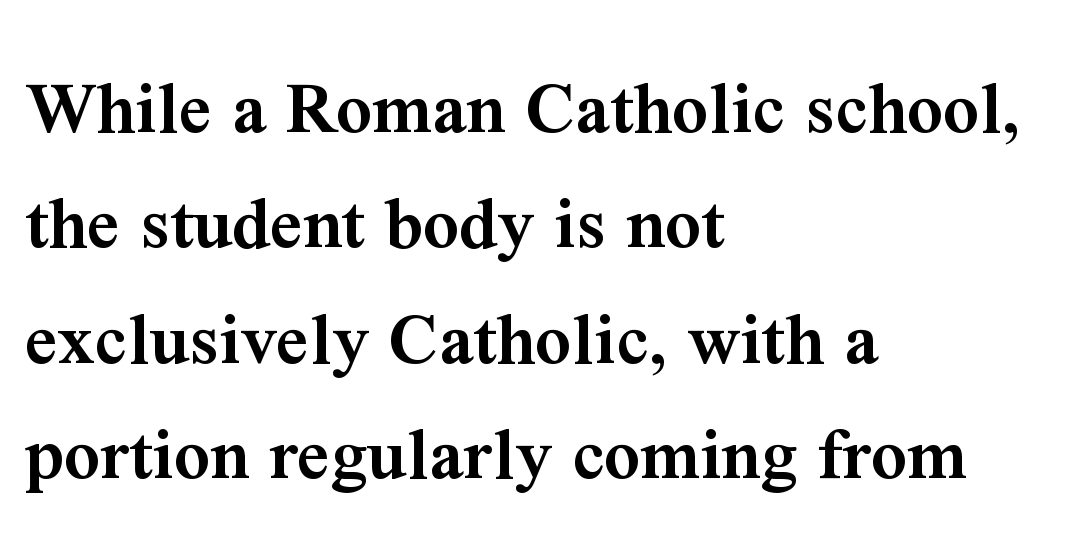
{"serif": "yes", "italic": "no", "bold": "semi", "weight": "semibold", "width": "normal", "stroke_contrast": "medium", "x_height": "medium", "monospaced": "no", "underline": "no", "align": "left", "line_spacing": "normal", "line_spacing_ratio": 1.46, "letter_spacing": "normal", "letter_spacing_em": 0.0, "glyph_px": 79}
